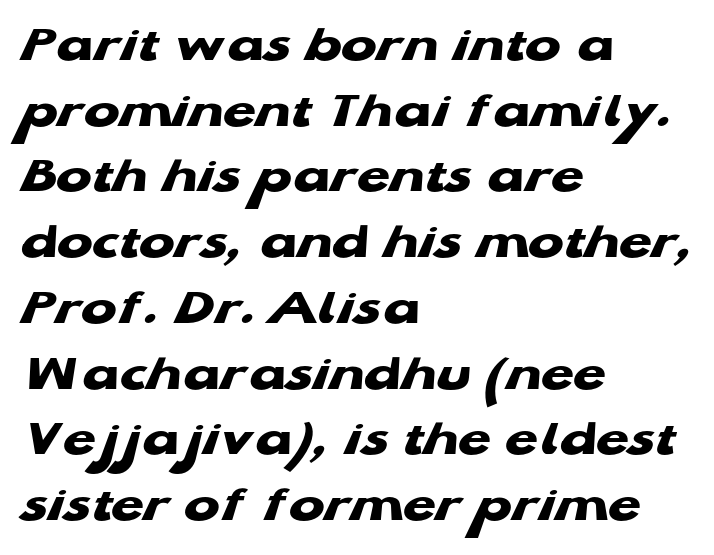
{"serif": "no", "bold": "yes", "weight": "heavy", "width": "wide", "stroke_contrast": "low", "x_height": "medium", "monospaced": "no", "underline": "no", "align": "left", "line_spacing_ratio": 1.24, "letter_spacing": "normal", "letter_spacing_em": 0.0, "glyph_px": 53}
